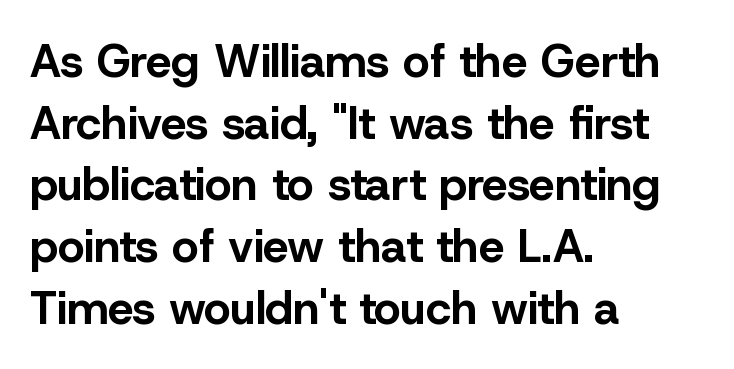
Q: Is the text bold? A: Yes.
Q: Is the text italic (slanted)? A: No, it is upright.
Q: Is the typeface a serif or a sans-serif typeface? A: Sans-serif.
Q: Is the text underlined? A: No.
Q: How is the paragraph aligned? A: Left-aligned.
Q: Is the spacing between letters normal or unusually wide? A: Normal.
Q: Is the spacing between lines tight, normal or loose? A: Normal.
Q: Width (condensed, normal, or wide)? A: Normal.
Q: Stroke contrast? A: Low.
Q: x-height? A: Medium.
Q: Monospaced? A: No.
